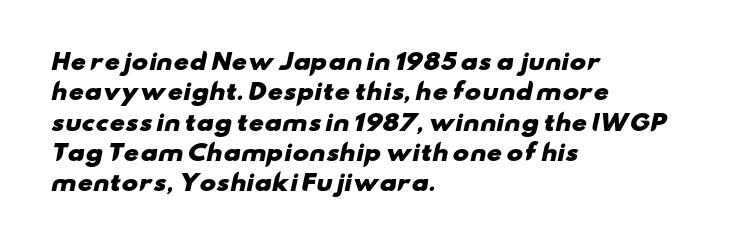
The image shows 22 px bold type; set left-aligned, normal line spacing (1.38x), normal letter spacing, not underlined.
